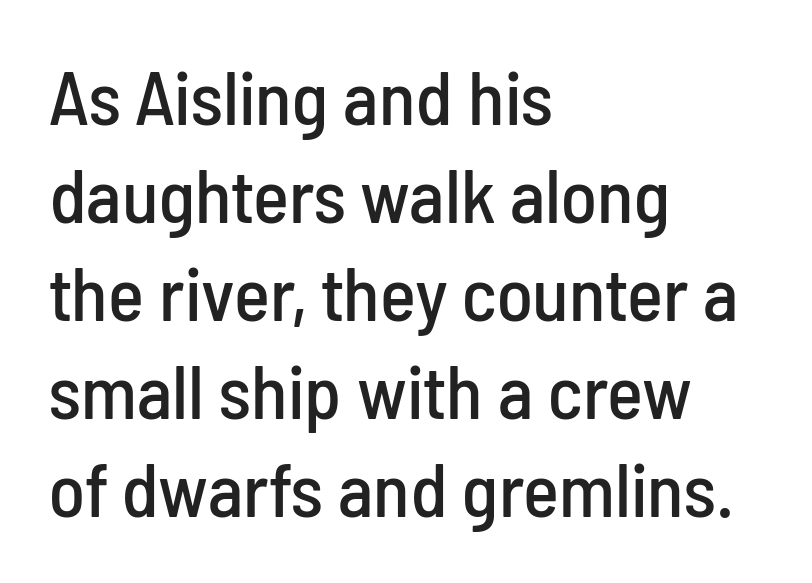
Q: Is the text italic (slanted)? A: No, it is upright.
Q: Is the typeface a serif or a sans-serif typeface? A: Sans-serif.
Q: Is the text underlined? A: No.
Q: How is the paragraph aligned? A: Left-aligned.
Q: Is the spacing between letters normal or unusually wide? A: Normal.
Q: Is the spacing between lines tight, normal or loose? A: Normal.
Q: Width (condensed, normal, or wide)? A: Condensed.
Q: Stroke contrast? A: Low.
Q: x-height? A: Medium.
Q: Monospaced? A: No.
